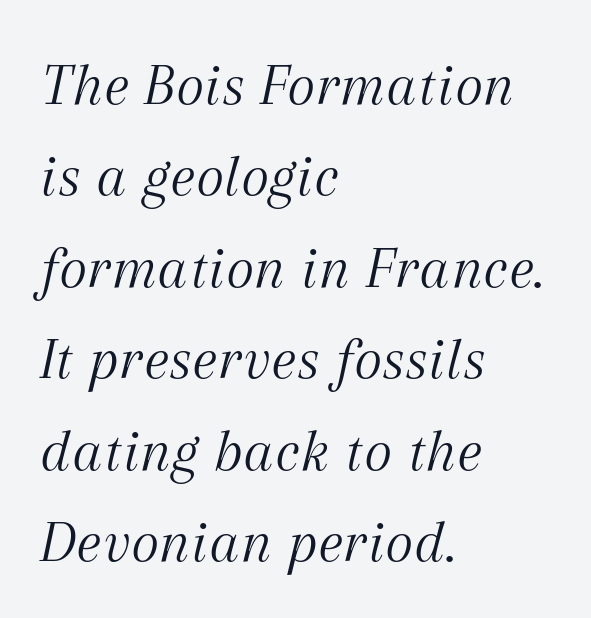
Q: Is the text bold? A: No.
Q: Is the text italic (slanted)? A: Yes, it leans right by about 12 degrees.
Q: Is the typeface a serif or a sans-serif typeface? A: Serif.
Q: Is the text underlined? A: No.
Q: How is the paragraph aligned? A: Left-aligned.
Q: Is the spacing between letters normal or unusually wide? A: Normal.
Q: Is the spacing between lines tight, normal or loose? A: Normal.
Q: Width (condensed, normal, or wide)? A: Normal.
Q: Stroke contrast? A: Medium.
Q: x-height? A: Medium.
Q: Monospaced? A: No.
